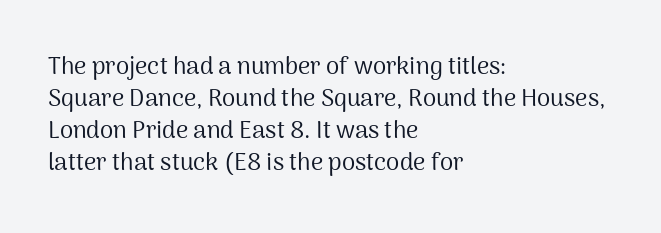
{"italic": "no", "bold": "no", "underline": "no", "align": "left", "line_spacing": "normal", "line_spacing_ratio": 1.34, "letter_spacing": "normal", "letter_spacing_em": 0.0, "glyph_px": 24}
